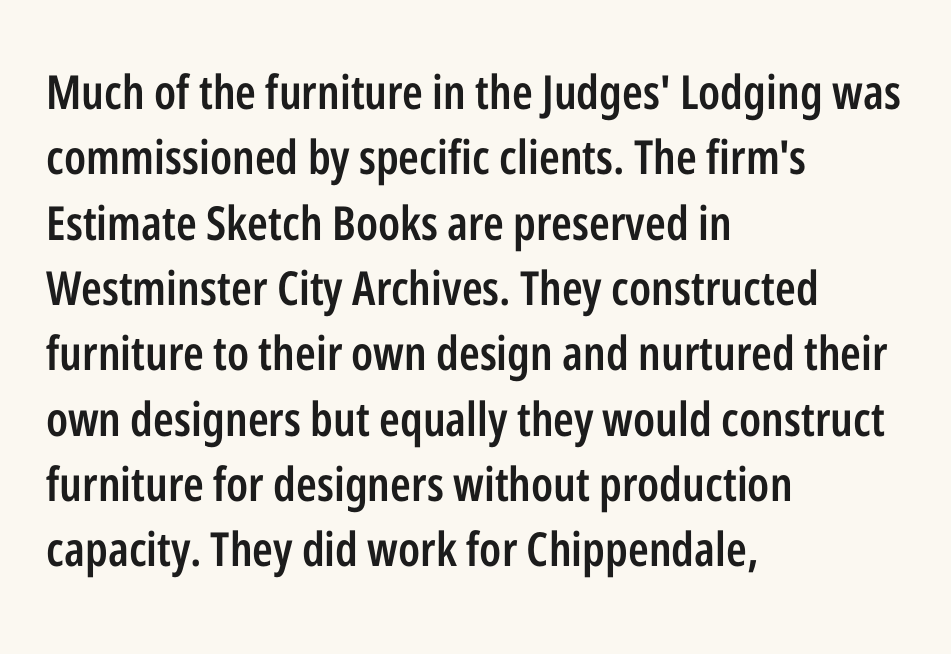
The image shows 47 px semibold, condensed sans-serif type, upright; set left-aligned, normal line spacing (1.39x), normal letter spacing, not underlined; low stroke contrast and a medium x-height.
